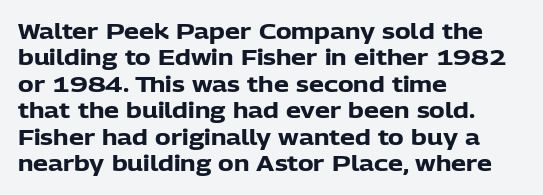
The image shows 21 px bold type, upright; set left-aligned, normal line spacing (1.26x), normal letter spacing, not underlined.
